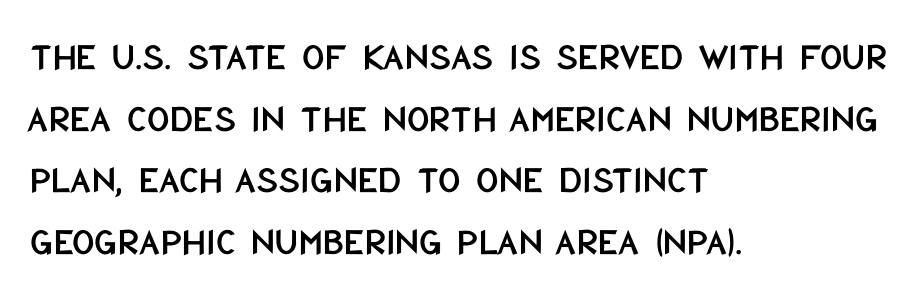
What stands out about the letter spacing? Nothing — it is the standard amount. Leading matches the norm, producing a regular column. Each letter keeps its own natural width here, so spacing adapts to shape. The paragraph shown leans on its left margin.
